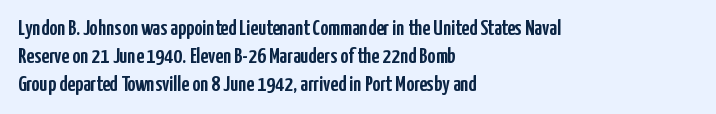
{"italic": "no", "underline": "no", "align": "left", "line_spacing": "normal", "line_spacing_ratio": 1.27, "letter_spacing": "normal", "letter_spacing_em": 0.0, "glyph_px": 22}
